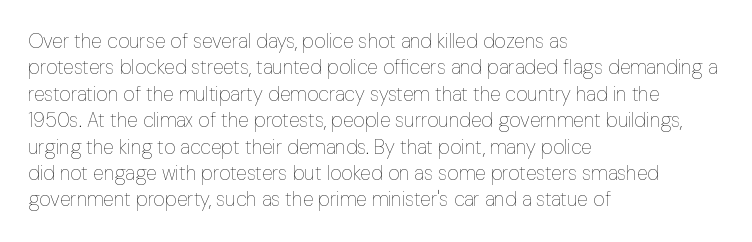
Q: Is the text bold? A: No.
Q: Is the text italic (slanted)? A: No, it is upright.
Q: Is the text underlined? A: No.
Q: How is the paragraph aligned? A: Left-aligned.
Q: Is the spacing between letters normal or unusually wide? A: Normal.
Q: Is the spacing between lines tight, normal or loose? A: Normal.
